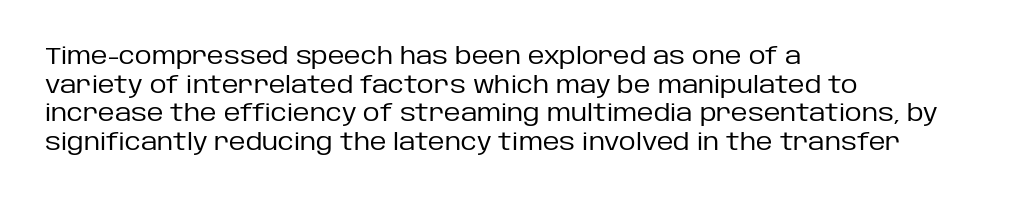
Q: Is the text bold? A: No.
Q: Is the text italic (slanted)? A: No, it is upright.
Q: Is the text underlined? A: No.
Q: How is the paragraph aligned? A: Left-aligned.
Q: Is the spacing between letters normal or unusually wide? A: Normal.
